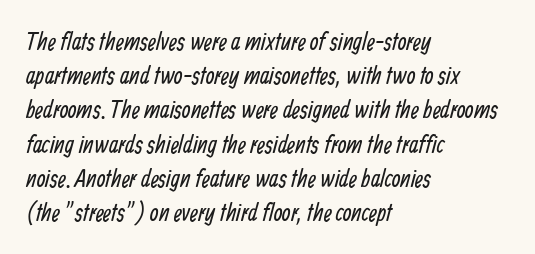
{"bold": "no", "underline": "no", "align": "left", "line_spacing": "normal", "line_spacing_ratio": 1.37, "letter_spacing": "normal", "letter_spacing_em": 0.0, "glyph_px": 25}
